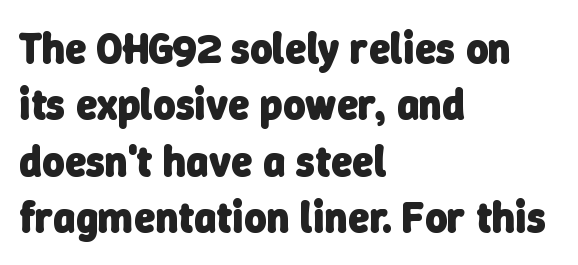
Q: Is the text bold? A: Yes.
Q: Is the typeface a serif or a sans-serif typeface? A: Sans-serif.
Q: Is the text underlined? A: No.
Q: How is the paragraph aligned? A: Left-aligned.
Q: Is the spacing between letters normal or unusually wide? A: Normal.
Q: Is the spacing between lines tight, normal or loose? A: Normal.
Q: Width (condensed, normal, or wide)? A: Normal.
Q: Stroke contrast? A: Low.
Q: x-height? A: Medium.
Q: Monospaced? A: No.
